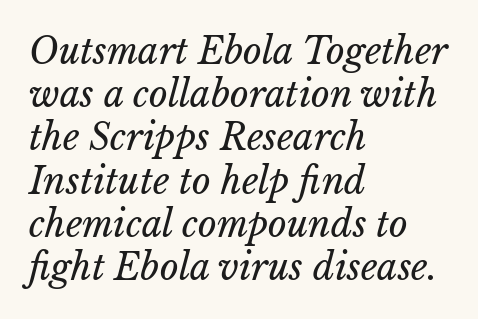
It's the slanting kind of type. The gaps between neighbouring characters are ordinary and unremarkable. Weight: in the light-to-regular range. Left-aligned paragraph, ragged on the right. Lines of text with bare space underneath.
